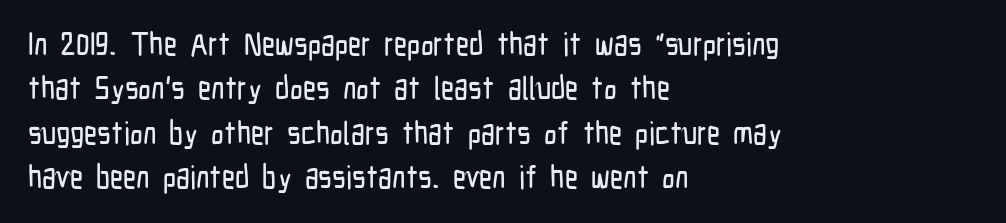
Reading down the column, the eye jumps a familiar distance to each next line. Posture: straight, roman, zero tilt. No word sits above an underline. The passage shown is typed in a proportional face where columns would drift.
